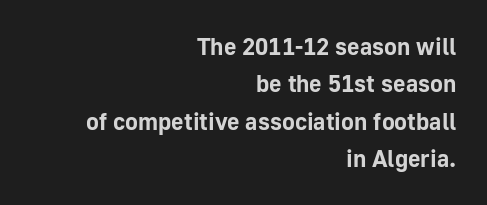
Q: Is the text bold? A: Yes.
Q: Is the text italic (slanted)? A: No, it is upright.
Q: Is the text underlined? A: No.
Q: How is the paragraph aligned? A: Right-aligned.
Q: Is the spacing between letters normal or unusually wide? A: Normal.
Q: Is the spacing between lines tight, normal or loose? A: Normal.
